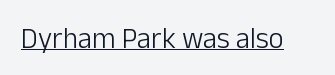
The image shows 29 px light sans-serif type, upright; set normal letter spacing, underlined; low stroke contrast and a medium x-height.
